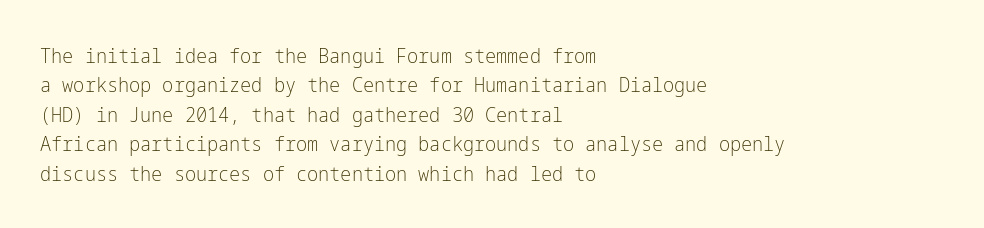
The image shows 21 px text type, upright; set left-aligned, normal line spacing (1.4x), normal letter spacing, not underlined.
